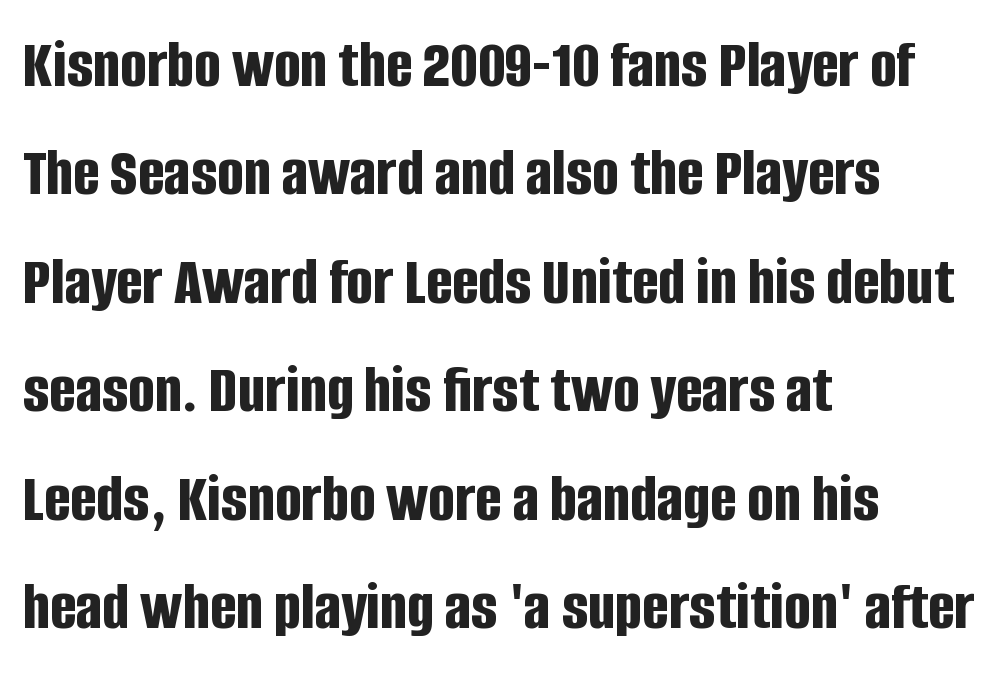
{"serif": "no", "italic": "no", "bold": "yes", "weight": "bold", "width": "condensed", "stroke_contrast": "low", "x_height": "large", "monospaced": "no", "underline": "no", "align": "left", "line_spacing": "normal", "line_spacing_ratio": 1.55, "letter_spacing": "normal", "letter_spacing_em": 0.0, "glyph_px": 70}
